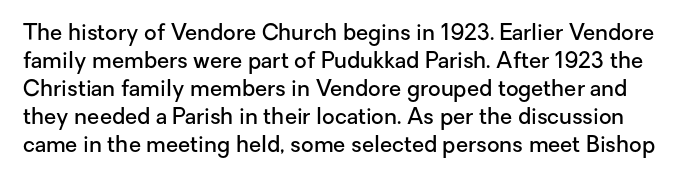
Each new line begins a customary step beneath the previous one. Tracking value appears to be zero — textbook default spacing. The lettering stays uniformly vertical, giving the passage a roman look. Anything drawn beneath the words? Only blank space. The characters look somewhat weighty, a semibold short of true bold.
